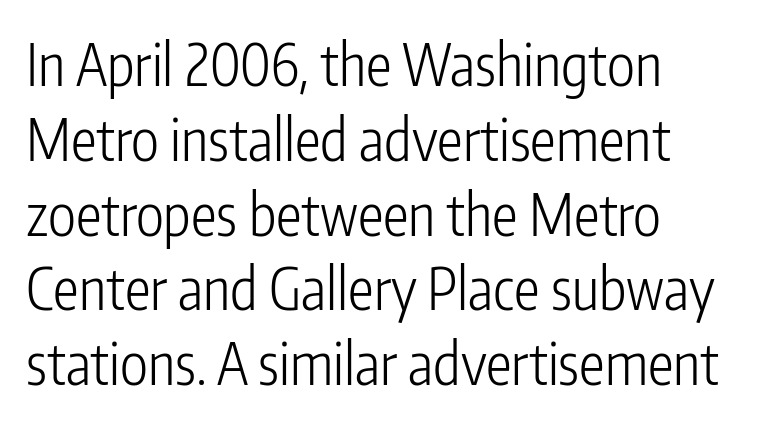
The image shows 58 px light, condensed sans-serif type, upright; set left-aligned, normal line spacing (1.29x), normal letter spacing, not underlined; low stroke contrast and a medium x-height.
